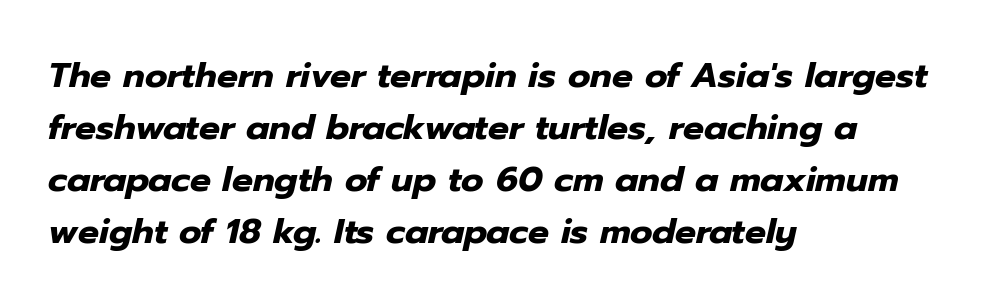
The image shows 35 px heavy type, italic (leaning right); set left-aligned, normal line spacing (1.49x), normal letter spacing, not underlined; low stroke contrast and a medium x-height.
